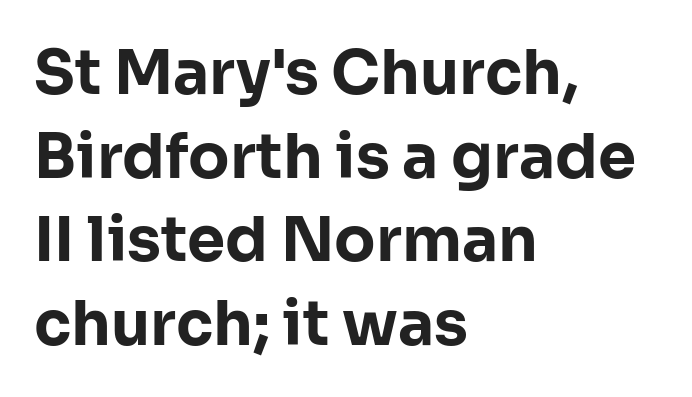
Q: Is the text bold? A: Yes.
Q: Is the text italic (slanted)? A: No, it is upright.
Q: Is the typeface a serif or a sans-serif typeface? A: Sans-serif.
Q: Is the text underlined? A: No.
Q: How is the paragraph aligned? A: Left-aligned.
Q: Is the spacing between letters normal or unusually wide? A: Normal.
Q: Is the spacing between lines tight, normal or loose? A: Normal.
Q: Width (condensed, normal, or wide)? A: Normal.
Q: Stroke contrast? A: Low.
Q: x-height? A: Medium.
Q: Monospaced? A: No.
